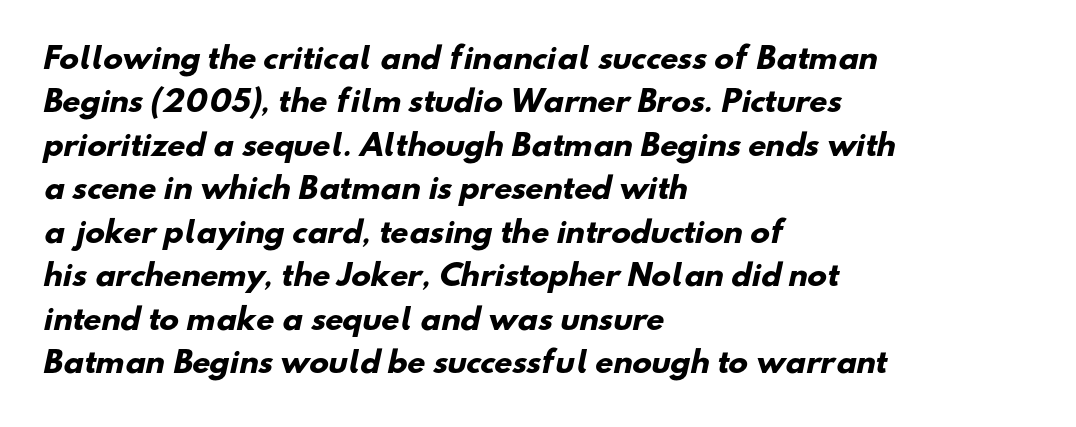
Q: Is the text bold? A: Yes.
Q: Is the typeface a serif or a sans-serif typeface? A: Sans-serif.
Q: Is the text underlined? A: No.
Q: How is the paragraph aligned? A: Left-aligned.
Q: Is the spacing between letters normal or unusually wide? A: Normal.
Q: Is the spacing between lines tight, normal or loose? A: Normal.
Q: Width (condensed, normal, or wide)? A: Normal.
Q: Stroke contrast? A: Low.
Q: x-height? A: Small.
Q: Monospaced? A: No.
